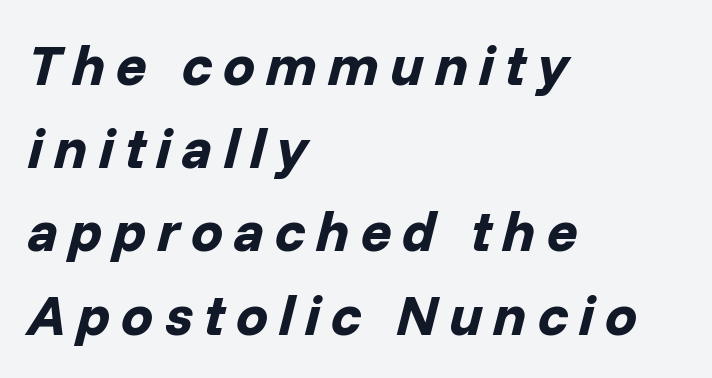
{"italic": "yes", "lean": "right", "slant_degrees": 14, "bold": "yes", "weight": "bold", "width": "normal", "stroke_contrast": "low", "x_height": "medium", "monospaced": "no", "underline": "no", "align": "left", "line_spacing": "normal", "line_spacing_ratio": 1.46, "glyph_px": 57}
